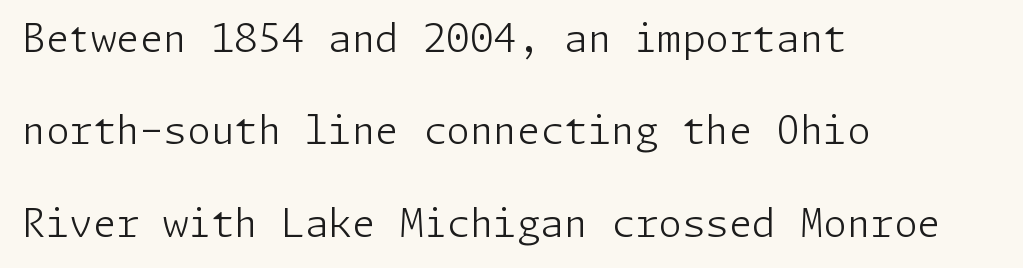
Q: Is the text bold? A: No.
Q: Is the text italic (slanted)? A: No, it is upright.
Q: Is the typeface a serif or a sans-serif typeface? A: Sans-serif.
Q: Is the text underlined? A: No.
Q: How is the paragraph aligned? A: Left-aligned.
Q: Is the spacing between letters normal or unusually wide? A: Normal.
Q: Is the spacing between lines tight, normal or loose? A: Loose.
Q: Width (condensed, normal, or wide)? A: Normal.
Q: Stroke contrast? A: Low.
Q: x-height? A: Medium.
